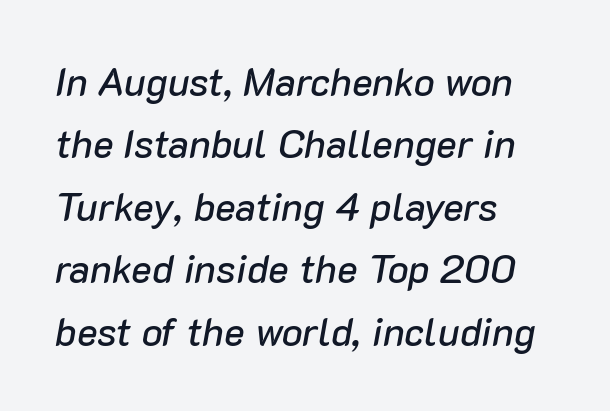
These lines are set flush left with a ragged right edge. This is oblique type, the kind used for emphasis or titles. The area under the type is left untouched. Tracking value appears to be zero — textbook default spacing. You could not count columns in this text — the font is proportionally spaced. Honestly, the row spacing looks completely unremarkable.
